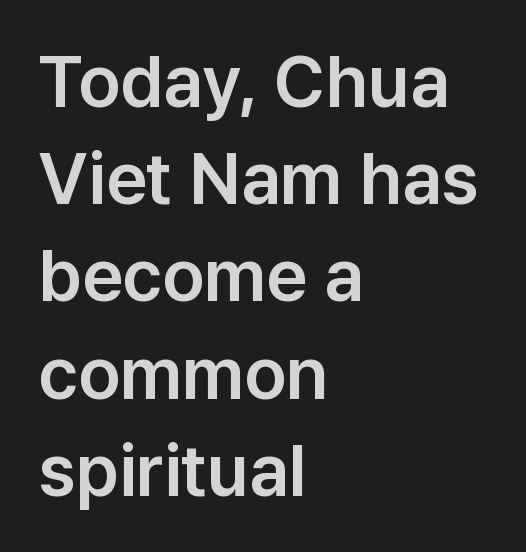
The image shows 72 px sans-serif type, upright; set left-aligned, normal line spacing (1.35x), normal letter spacing, not underlined; low stroke contrast and a medium x-height.
